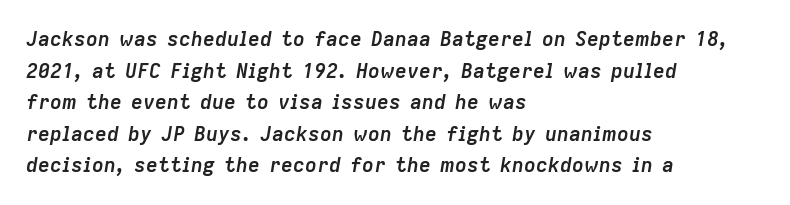
Q: Is the text bold? A: Yes.
Q: Is the text italic (slanted)? A: Yes, it leans right by about 9 degrees.
Q: Is the text underlined? A: No.
Q: How is the paragraph aligned? A: Left-aligned.
Q: Is the spacing between letters normal or unusually wide? A: Normal.
Q: Is the spacing between lines tight, normal or loose? A: Normal.
